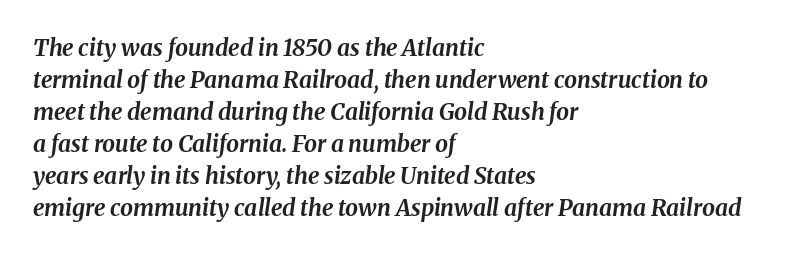
The axis of the letterforms is tilted away from vertical. Compared with typical body copy, the letter spacing here is the same. The specimen omits any rule beneath the text block's lines. The passage is arranged the way most books set body copy — flush left. The typesetting leans heavy: a genuine bold. The lines sit at an ordinary, default distance from one another.
